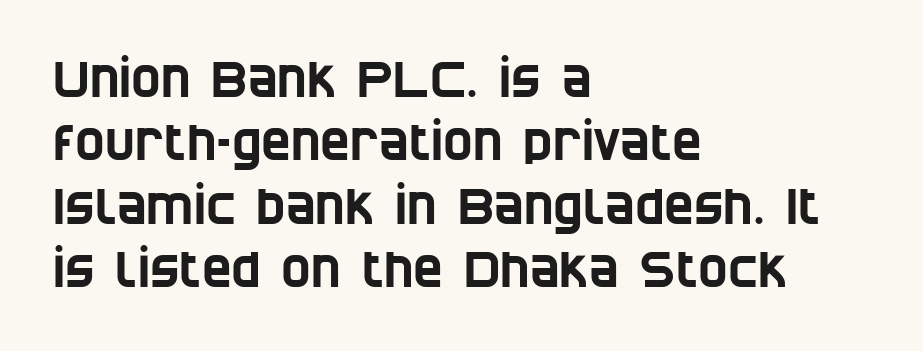
The image shows 50 px condensed sans-serif type; set left-aligned, normal line spacing (1.27x), normal letter spacing, not underlined; low stroke contrast and a large x-height.
